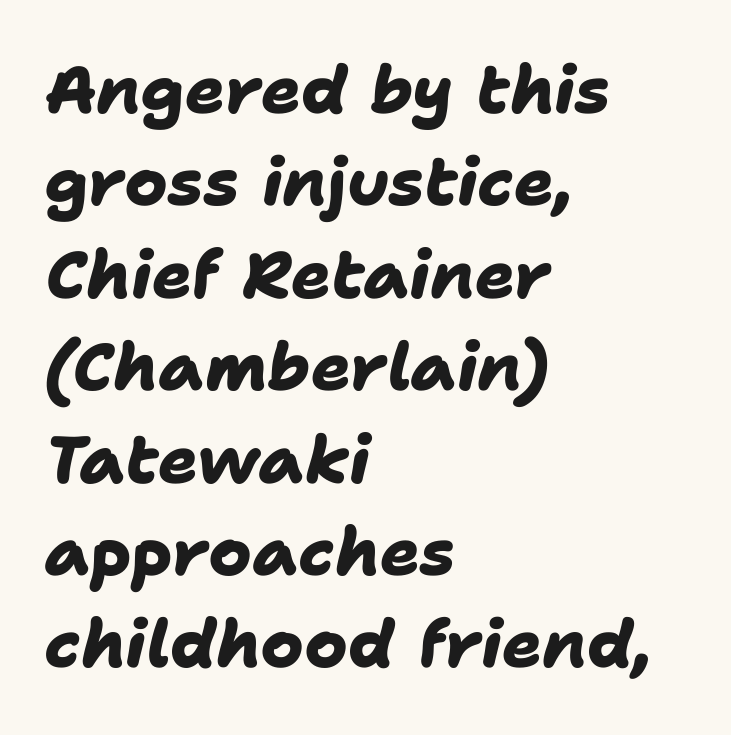
Quick note: interline space is typical. These lines stack with their left ends in a neat column. Plain, unruled lines of type. Think of a printed novel: that variable character pitch is what you see here. The rendering shows plain stroke endings on the letterforms — a sans-serif design. Chunky letters — that's bold for sure.
